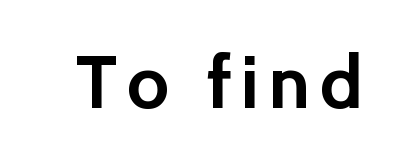
Q: Is the text bold? A: Yes.
Q: Is the text italic (slanted)? A: No, it is upright.
Q: Is the typeface a serif or a sans-serif typeface? A: Sans-serif.
Q: Is the text underlined? A: No.
Q: Width (condensed, normal, or wide)? A: Normal.
Q: x-height? A: Medium.
Q: Monospaced? A: No.
